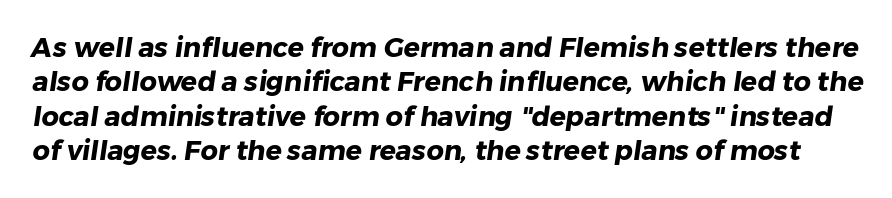
Stroke thickness is high; the sample reads as a true bold. Characters follow at the spacing the type designer built in. Words float on clear page, feet unadorned. The designer left line spacing at the default.
